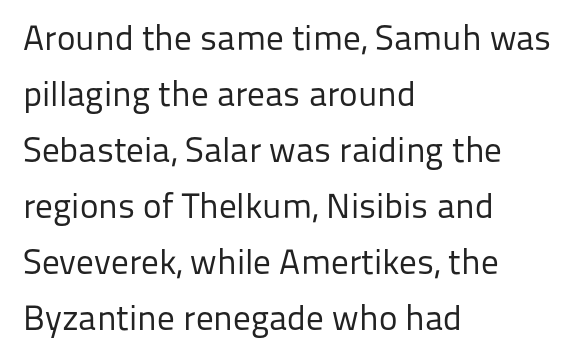
{"serif": "no", "italic": "no", "bold": "no", "weight": "regular", "width": "normal", "stroke_contrast": "low", "x_height": "medium", "monospaced": "no", "underline": "no", "align": "left", "line_spacing": "normal", "line_spacing_ratio": 1.6, "letter_spacing": "normal", "letter_spacing_em": 0.0, "glyph_px": 35}
